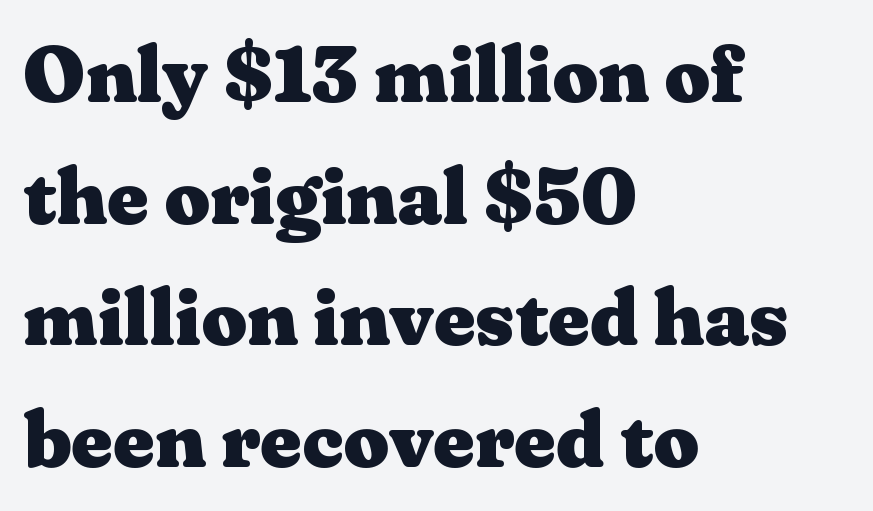
{"serif": "yes", "italic": "no", "bold": "yes", "weight": "heavy", "width": "wide", "stroke_contrast": "medium", "x_height": "medium", "monospaced": "no", "underline": "no", "align": "left", "line_spacing": "normal", "line_spacing_ratio": 1.52, "letter_spacing": "normal", "letter_spacing_em": 0.0, "glyph_px": 80}
